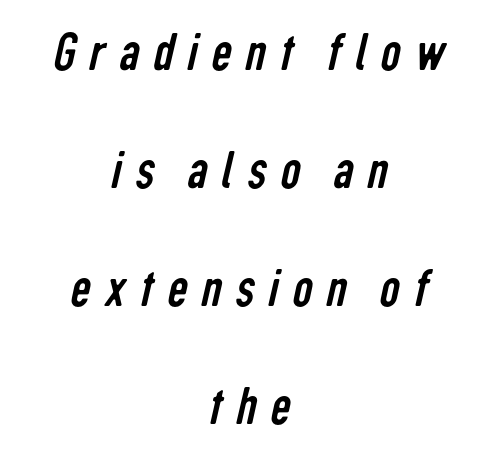
{"serif": "no", "bold": "no", "weight": "regular", "width": "condensed", "stroke_contrast": "low", "x_height": "medium", "monospaced": "no", "underline": "no", "align": "center", "line_spacing": "loose", "line_spacing_ratio": 2.11, "letter_spacing": "wide", "letter_spacing_em": 0.25, "glyph_px": 56}
